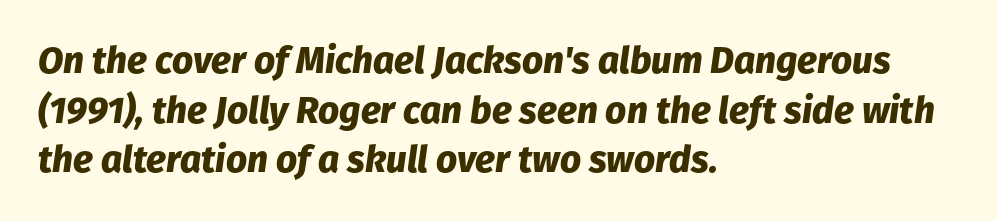
Is the block centered? No — it sits flush against the left margin. Rendered with sloped, italic letterforms. Beneath every word, the page is bare. The letters sit at their default tracking, neither squeezed nor spread. The rendering uses a bold face; every stroke is thick and dark. Rows of type keep a routine distance in the vertical direction.
